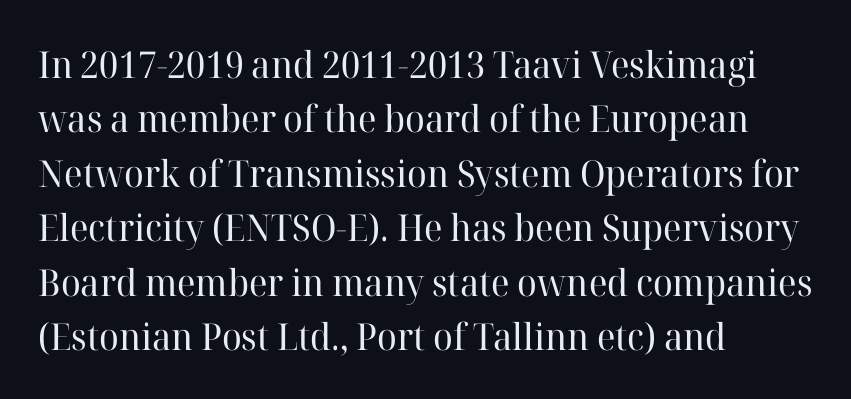
The image shows 37 px regular-weight serif type, upright; set left-aligned, normal line spacing (1.47x), normal letter spacing, not underlined; high stroke contrast and a medium x-height.
